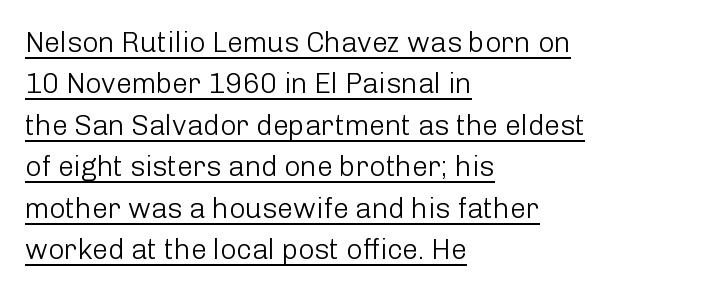
Is this a sans? Yes — the strokes have no serifs. Compared with typical paragraphs, the rows here are spaced about the same. Quick note: underline on. The letters sit at their default tracking, neither squeezed nor spread.
